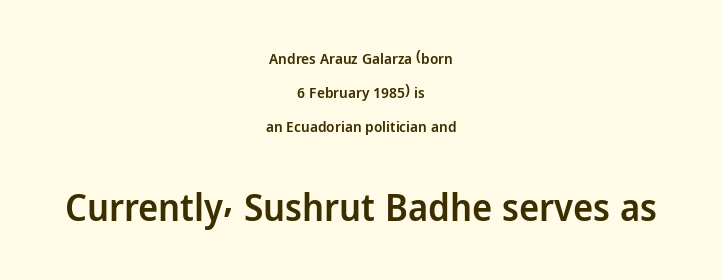
The image shows 38 px semibold sans-serif type, upright; set centered, loose line spacing (2.27x), normal letter spacing, not underlined; the second (bottom) block is 2.53x larger; low stroke contrast and a medium x-height.
